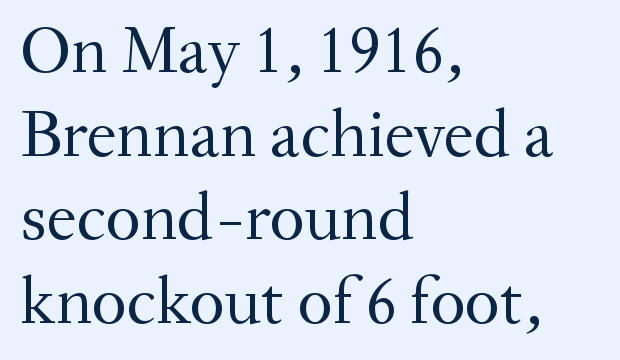
The image shows 68 px regular-weight serif type, upright; set left-aligned, line spacing 1.23x, normal letter spacing, not underlined; medium stroke contrast and a small x-height.
